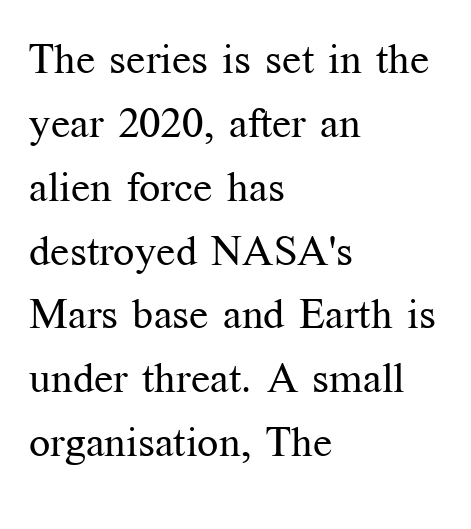
Weight: regular or lighter. The space directly below the letters is spotless. The font's upright variant was chosen for this text. Honestly, the row spacing looks completely unremarkable.
